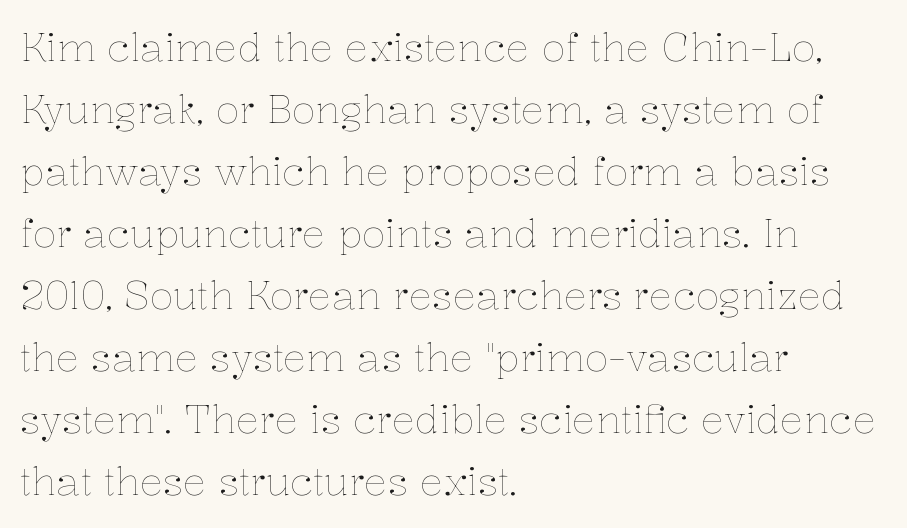
{"italic": "no", "bold": "no", "weight": "thin", "width": "normal", "stroke_contrast": "low", "x_height": "medium", "monospaced": "no", "underline": "no", "align": "left", "line_spacing": "normal", "line_spacing_ratio": 1.59, "letter_spacing": "normal", "letter_spacing_em": 0.0, "glyph_px": 39}
